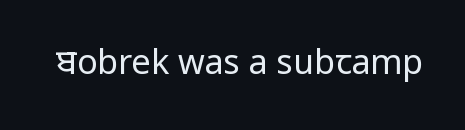
Do the characters align in a grid? No, the font is proportional. Glance below the letters and you will spot only blank space. What stands out about the letter spacing? Nothing — it is the standard amount. The typeface chosen for these lines omits serifs. Stroke mass is kept to a normal reading level or below.
